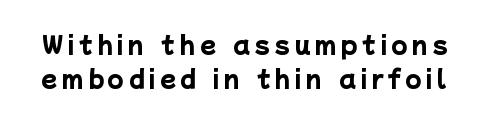
Q: Is the text bold? A: Yes.
Q: Is the text underlined? A: No.
Q: Is the spacing between letters normal or unusually wide? A: Unusually wide.
Q: Is the spacing between lines tight, normal or loose? A: Normal.
